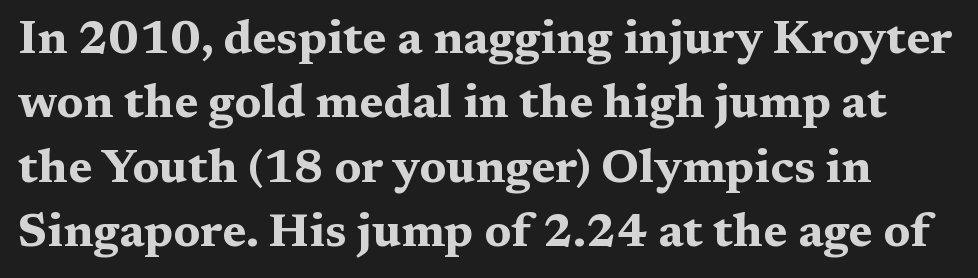
{"serif": "yes", "italic": "no", "bold": "yes", "weight": "bold", "width": "wide", "stroke_contrast": "medium", "x_height": "medium", "monospaced": "no", "underline": "no", "line_spacing": "normal", "line_spacing_ratio": 1.37, "letter_spacing": "normal", "letter_spacing_em": 0.0, "glyph_px": 47}
